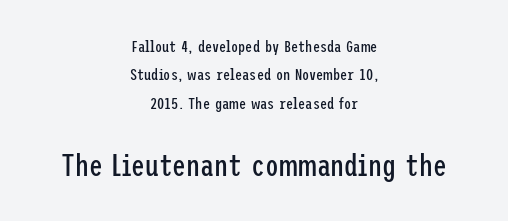
{"serif": "no", "italic": "no", "bold": "no", "weight": "regular", "width": "condensed", "stroke_contrast": "low", "x_height": "medium", "underline": "no", "align": "center", "line_spacing_ratio": 1.78, "letter_spacing": "normal", "letter_spacing_em": 0.0, "larger_block": "second", "size_ratio": 1.94, "glyph_px": 31}
